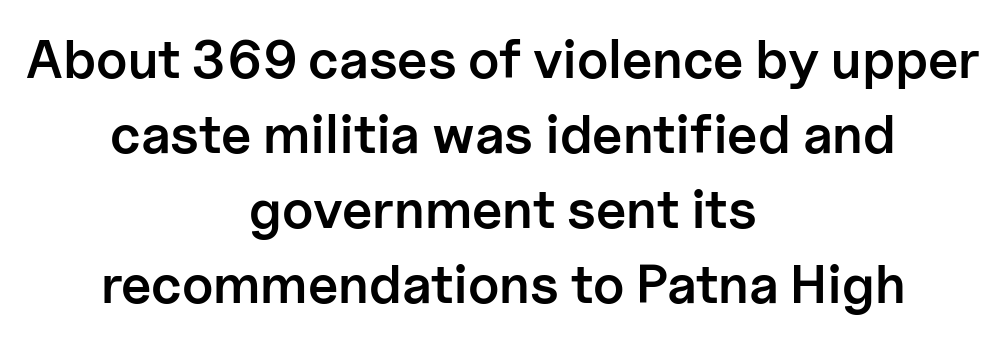
Q: Is the text bold? A: Semi-bold.
Q: Is the text italic (slanted)? A: No, it is upright.
Q: Is the typeface a serif or a sans-serif typeface? A: Sans-serif.
Q: Is the text underlined? A: No.
Q: How is the paragraph aligned? A: Centered.
Q: Is the spacing between letters normal or unusually wide? A: Normal.
Q: Is the spacing between lines tight, normal or loose? A: Normal.
Q: Width (condensed, normal, or wide)? A: Normal.
Q: Stroke contrast? A: Low.
Q: x-height? A: Medium.
Q: Monospaced? A: No.
